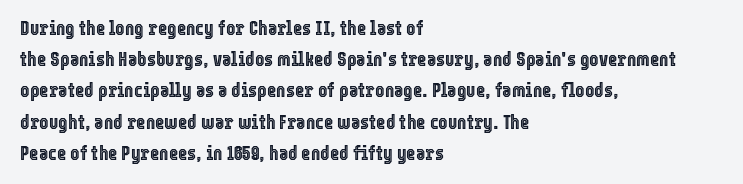
You could call the tracking neutral — neither tight nor loose. No italicization has been applied; the sample stays upright. Just letters on the line, the space beneath them empty. Compared with typical paragraphs, the rows here are spaced about the same.
